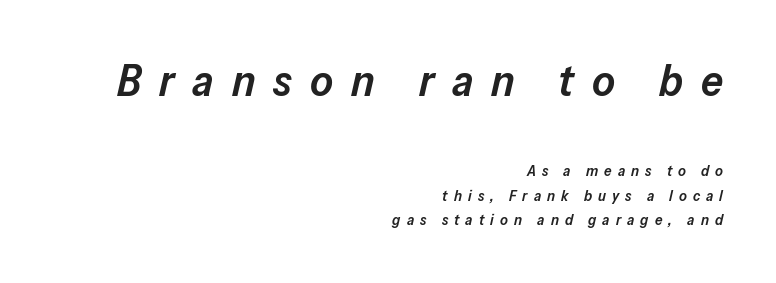
Q: Is the text bold? A: Semi-bold.
Q: Is the text italic (slanted)? A: Yes, it leans right by about 13 degrees.
Q: Is the text underlined? A: No.
Q: How is the paragraph aligned? A: Right-aligned.
Q: Is the spacing between letters normal or unusually wide? A: Unusually wide.
Q: Is the spacing between lines tight, normal or loose? A: Normal.
Q: Which block of text is set in a larger size, the first (top) or the second (bottom)? A: The first (top) one.
Q: Width (condensed, normal, or wide)? A: Normal.
Q: Stroke contrast? A: Low.
Q: x-height? A: Medium.
Q: Monospaced? A: No.
